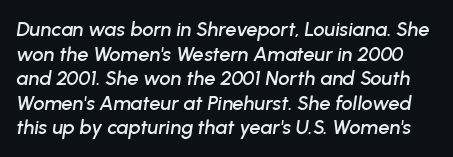
You could call the tracking neutral — neither tight nor loose. Slant detected: the letters are inclined. Just letters on the line, the space beneath them empty.
